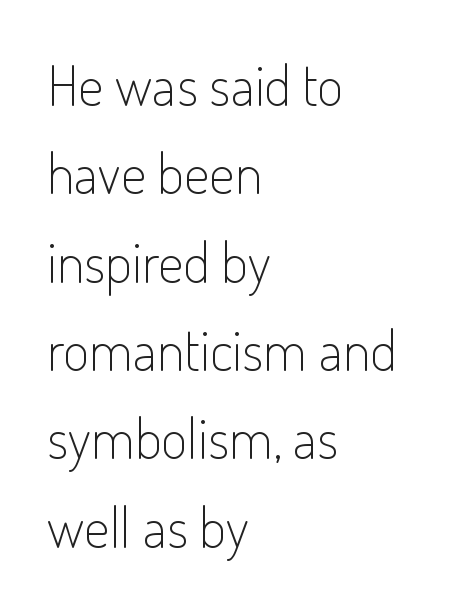
Character widths vary here, with narrow letters taking less room than wide ones. Observe the ordinary spacing: letters are neighbours, not strangers. Do the letters lean? They stand straight. The face used here is a sans, in the tradition of grotesques and geometrics.
